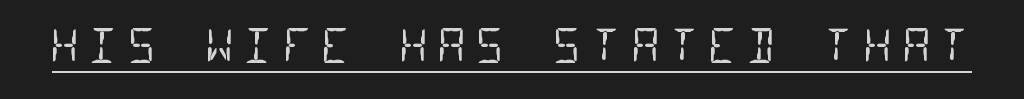
{"serif": "no", "bold": "no", "weight": "regular", "width": "condensed", "stroke_contrast": "low", "x_height": "large", "monospaced": "yes", "underline": "yes", "letter_spacing": "wide", "letter_spacing_em": 0.21, "glyph_px": 45}
